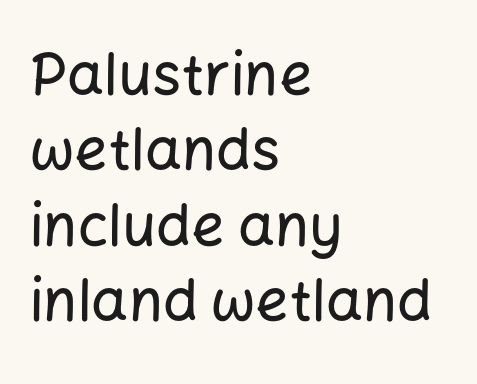
Beneath every word, the page is bare. Caption: multi-line text, flush left, ragged right. The letters advance in unequal steps, a hallmark of proportional type. Upright lettering throughout.
